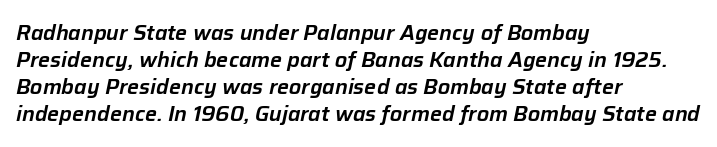
The image shows 21 px text type, italic (leaning right); set left-aligned, normal line spacing (1.28x), normal letter spacing, not underlined.
